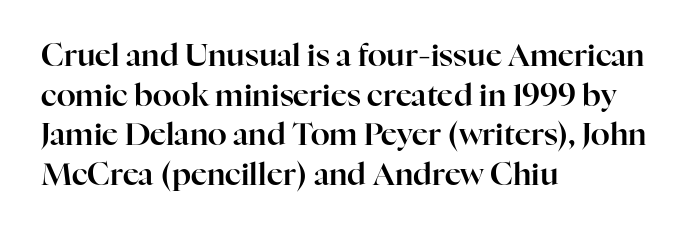
Q: Is the text italic (slanted)? A: No, it is upright.
Q: Is the typeface a serif or a sans-serif typeface? A: Serif.
Q: Is the text underlined? A: No.
Q: How is the paragraph aligned? A: Left-aligned.
Q: Is the spacing between letters normal or unusually wide? A: Normal.
Q: Is the spacing between lines tight, normal or loose? A: Normal.
Q: Width (condensed, normal, or wide)? A: Normal.
Q: Stroke contrast? A: High.
Q: x-height? A: Medium.
Q: Monospaced? A: No.
